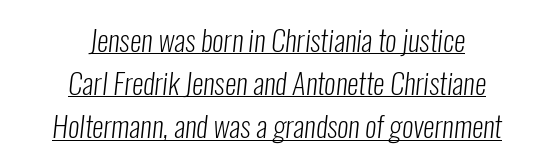
The line texture is even and compact thanks to regular tracking. Interline gaps are of average width in this sample. Proportional: the letters do not fall into vertical columns. Counters stay open thanks to moderate or lighter strokes. The whitespace from short lines is split evenly between both sides. Serif or sans? Sans — the stroke terminals are bare.
